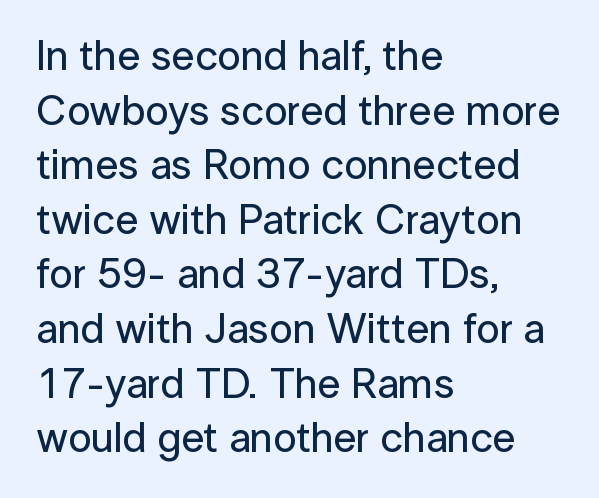
Q: Is the text italic (slanted)? A: No, it is upright.
Q: Is the typeface a serif or a sans-serif typeface? A: Sans-serif.
Q: Is the text underlined? A: No.
Q: How is the paragraph aligned? A: Left-aligned.
Q: Is the spacing between letters normal or unusually wide? A: Normal.
Q: Is the spacing between lines tight, normal or loose? A: Normal.
Q: Width (condensed, normal, or wide)? A: Normal.
Q: Stroke contrast? A: Low.
Q: x-height? A: Medium.
Q: Monospaced? A: No.
